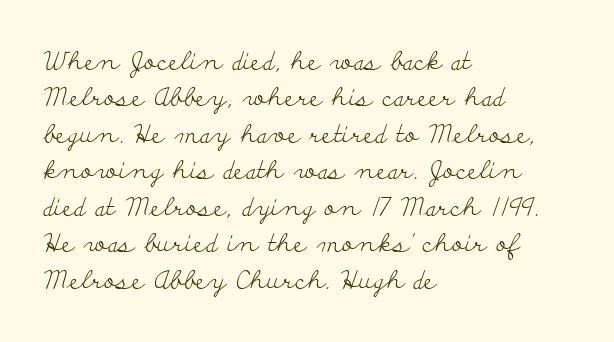
{"bold": "no", "underline": "no", "align": "left", "line_spacing": "normal", "line_spacing_ratio": 1.46, "letter_spacing": "normal", "letter_spacing_em": 0.0, "glyph_px": 25}
